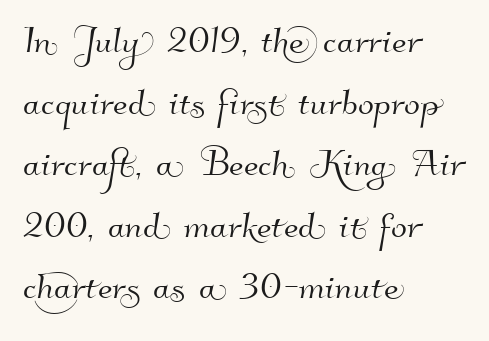
The image shows 47 px sans-serif type; set left-aligned, normal line spacing (1.31x), normal letter spacing, not underlined; high stroke contrast and a small x-height.
